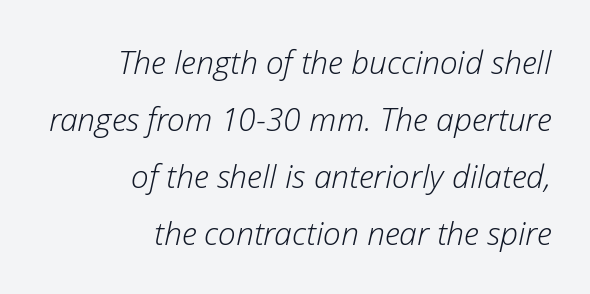
Q: Is the text bold? A: No.
Q: Is the text italic (slanted)? A: Yes, it leans right by about 12 degrees.
Q: Is the text underlined? A: No.
Q: How is the paragraph aligned? A: Right-aligned.
Q: Is the spacing between letters normal or unusually wide? A: Normal.
Q: Width (condensed, normal, or wide)? A: Normal.
Q: Stroke contrast? A: Low.
Q: x-height? A: Medium.
Q: Monospaced? A: No.
